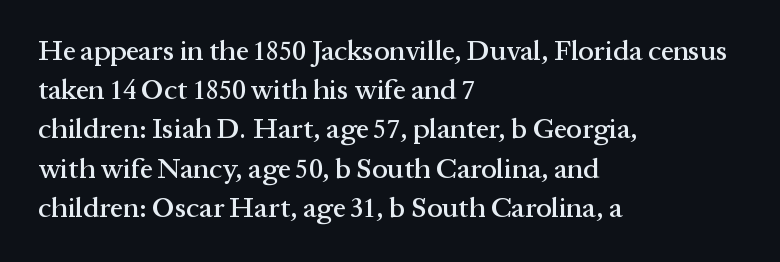
Q: Is the text italic (slanted)? A: No, it is upright.
Q: Is the typeface a serif or a sans-serif typeface? A: Serif.
Q: Is the text underlined? A: No.
Q: How is the paragraph aligned? A: Left-aligned.
Q: Is the spacing between letters normal or unusually wide? A: Normal.
Q: Is the spacing between lines tight, normal or loose? A: Normal.
Q: Width (condensed, normal, or wide)? A: Normal.
Q: Stroke contrast? A: Medium.
Q: x-height? A: Medium.
Q: Monospaced? A: No.
